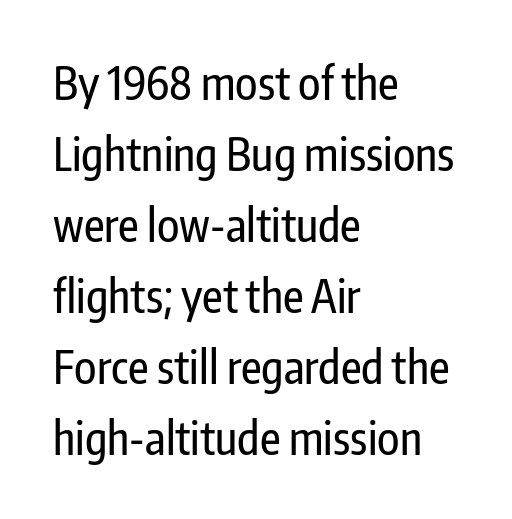
Successive baselines arrive at the customary interval. Font category for this specimen: sans-serif. Teacher's note: observe the even left margin — that is flush-left alignment. Style check: upright.
